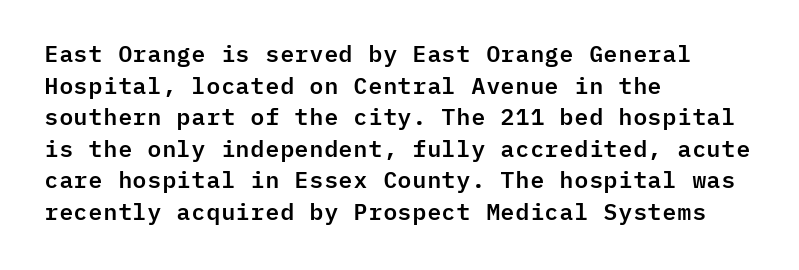
The letterforms sit shoulder to shoulder at normal distance. The paragraph has a hard left edge and a soft right edge. A clean baseline with only descenders dipping below it. No italicization has been applied; the sample stays upright.
